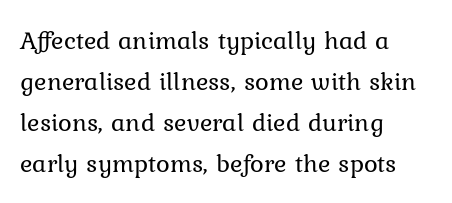
{"italic": "no", "bold": "no", "underline": "no", "align": "left", "line_spacing": "normal", "line_spacing_ratio": 1.58, "letter_spacing": "normal", "letter_spacing_em": 0.0, "glyph_px": 26}
